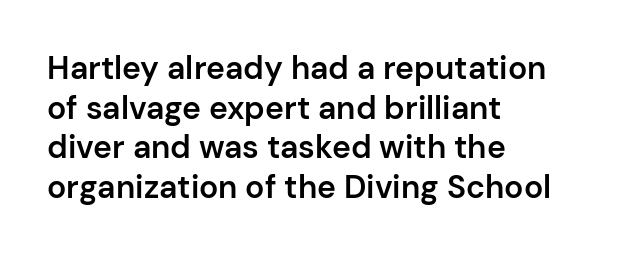
One-word summary of the alignment: left. The letters advance in unequal steps, a hallmark of proportional type. Slightly chunky letters — semibold, I'd say, not full bold. The area under the type is left untouched. The specimen reads as upright at a glance. Nope, no serifs anywhere on these letters.
